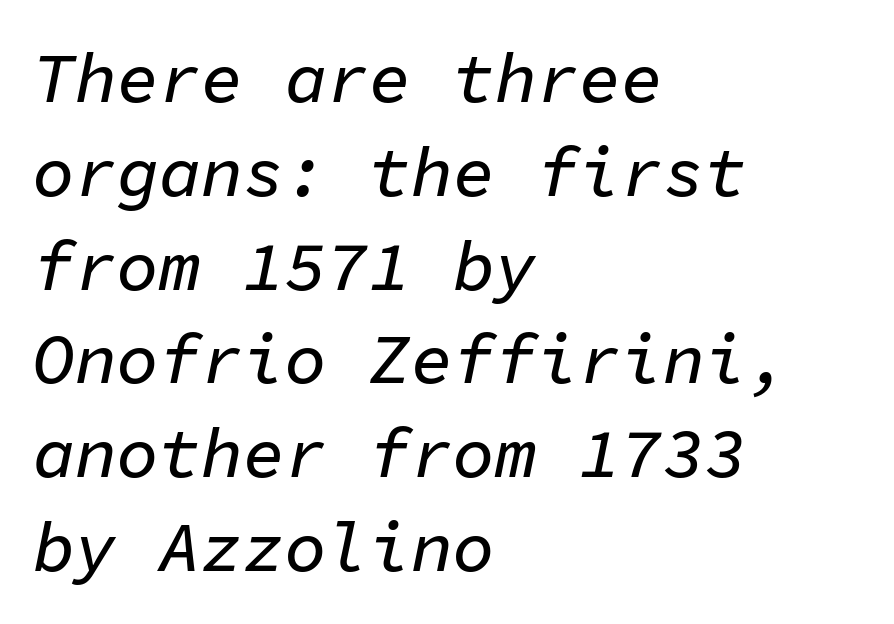
The image shows 70 px text type, italic (leaning right), monospaced; set left-aligned, normal line spacing (1.34x), normal letter spacing, not underlined; low stroke contrast and a medium x-height.
